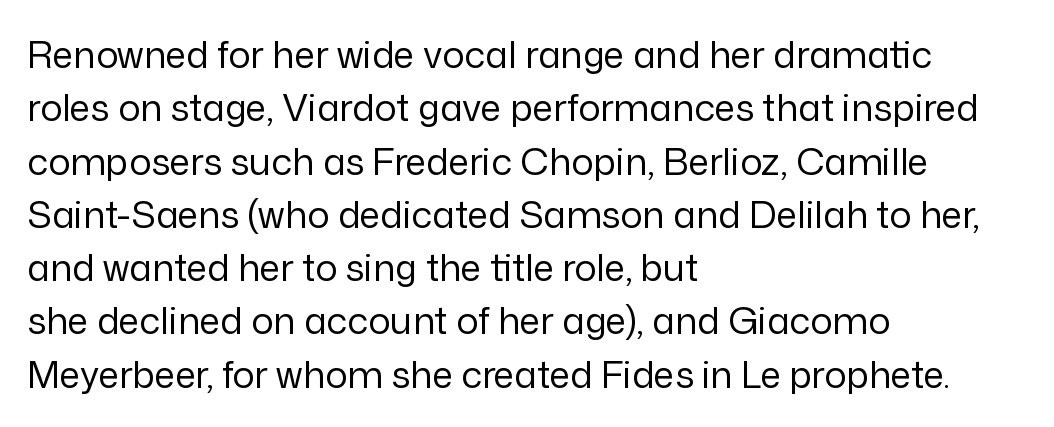
Q: Is the text bold? A: No.
Q: Is the text italic (slanted)? A: No, it is upright.
Q: Is the typeface a serif or a sans-serif typeface? A: Sans-serif.
Q: Is the text underlined? A: No.
Q: How is the paragraph aligned? A: Left-aligned.
Q: Is the spacing between letters normal or unusually wide? A: Normal.
Q: Is the spacing between lines tight, normal or loose? A: Normal.
Q: Width (condensed, normal, or wide)? A: Normal.
Q: Stroke contrast? A: Low.
Q: x-height? A: Medium.
Q: Monospaced? A: No.
